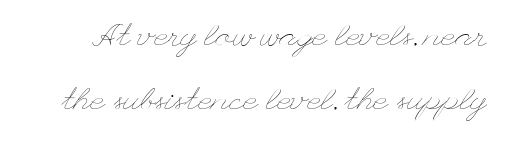
Think standard paragraph weight, or any step lighter than that. Each row of text sits above clean, open space. Caption: standard tracking, unaltered. The rendering uses a large line-height, opening up the rows.
